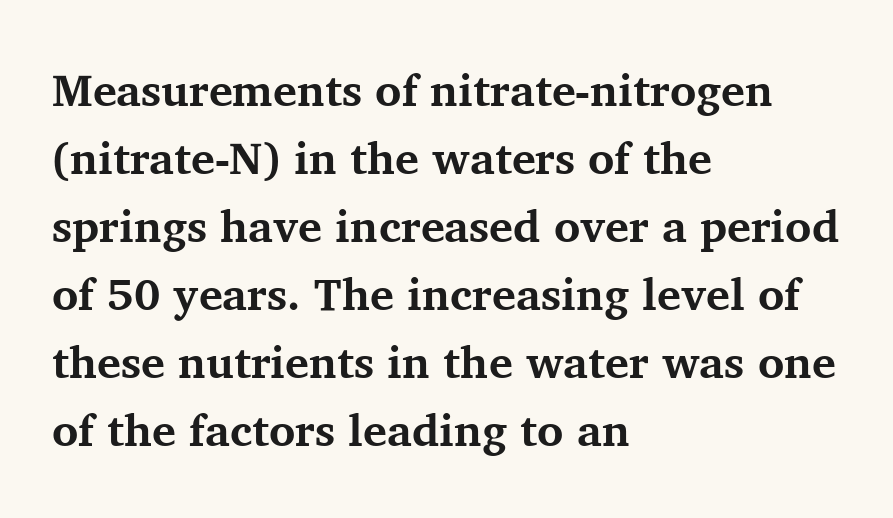
{"serif": "yes", "italic": "no", "bold": "yes", "weight": "bold", "width": "normal", "stroke_contrast": "medium", "x_height": "medium", "monospaced": "no", "underline": "no", "align": "left", "line_spacing": "normal", "line_spacing_ratio": 1.51, "letter_spacing": "normal", "letter_spacing_em": 0.0, "glyph_px": 45}
